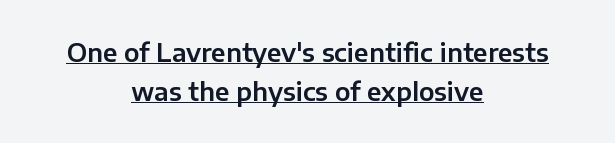
You can see a thin bar hugging the bottom of the glyphs. You could call the tracking neutral — neither tight nor loose. Each line is balanced around a shared central axis. If you measured baseline to baseline, you'd find a middling distance. If you drew a line through each stem, it would be perfectly vertical.
